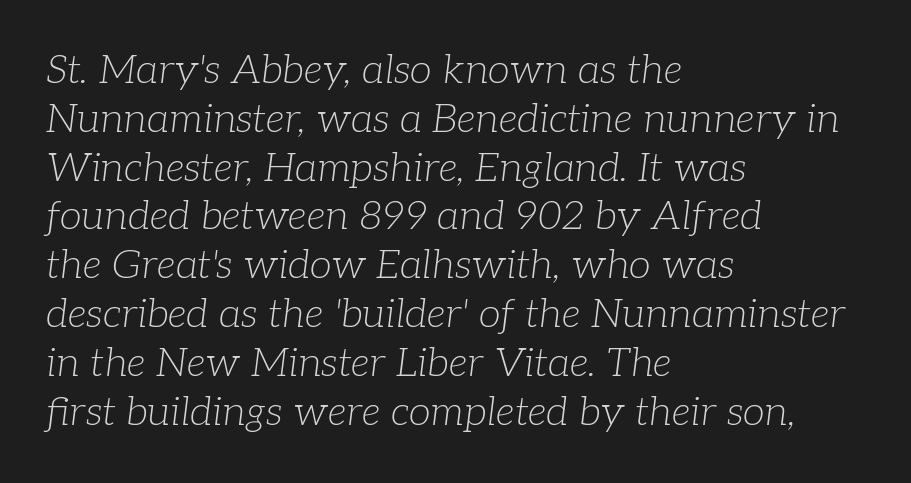
Q: Is the text bold? A: No.
Q: Is the text italic (slanted)? A: Yes, it leans right by about 7 degrees.
Q: Is the typeface a serif or a sans-serif typeface? A: Serif.
Q: Is the text underlined? A: No.
Q: How is the paragraph aligned? A: Left-aligned.
Q: Is the spacing between letters normal or unusually wide? A: Normal.
Q: Width (condensed, normal, or wide)? A: Normal.
Q: Stroke contrast? A: Low.
Q: x-height? A: Medium.
Q: Monospaced? A: No.
